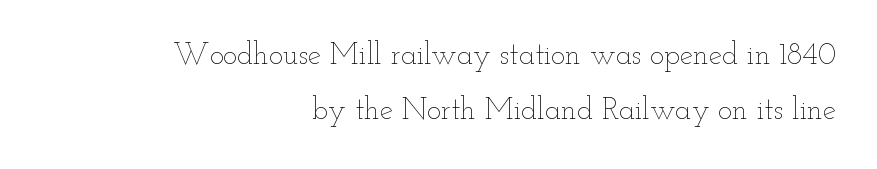
The zone under the glyphs is completely vacant. You could call the tracking neutral — neither tight nor loose. This is the regular roman posture of the typeface. Letters have the restrained weight of plain body copy at most. Character widths vary here, with narrow letters taking less room than wide ones.
